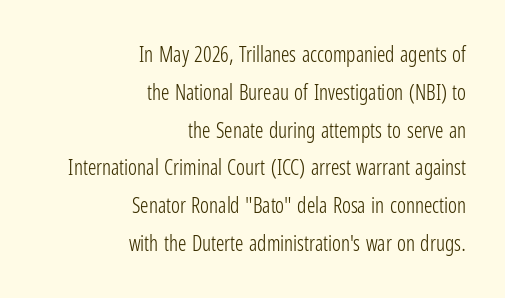
The image shows 21 px text type, upright; set right-aligned, line spacing 1.8x, normal letter spacing, not underlined.
